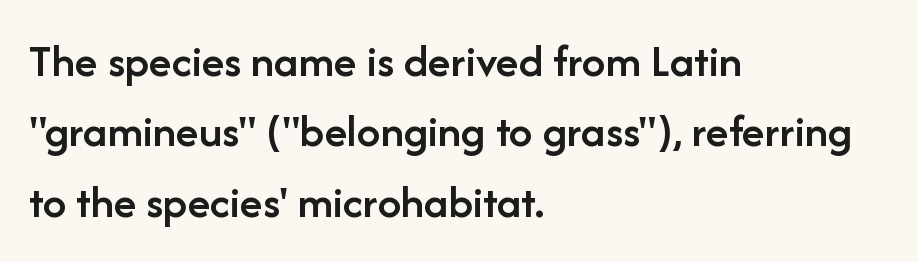
Q: Is the text bold? A: Semi-bold.
Q: Is the text italic (slanted)? A: No, it is upright.
Q: Is the typeface a serif or a sans-serif typeface? A: Sans-serif.
Q: Is the text underlined? A: No.
Q: How is the paragraph aligned? A: Left-aligned.
Q: Is the spacing between letters normal or unusually wide? A: Normal.
Q: Is the spacing between lines tight, normal or loose? A: Normal.
Q: Width (condensed, normal, or wide)? A: Normal.
Q: Stroke contrast? A: Low.
Q: x-height? A: Medium.
Q: Monospaced? A: No.
